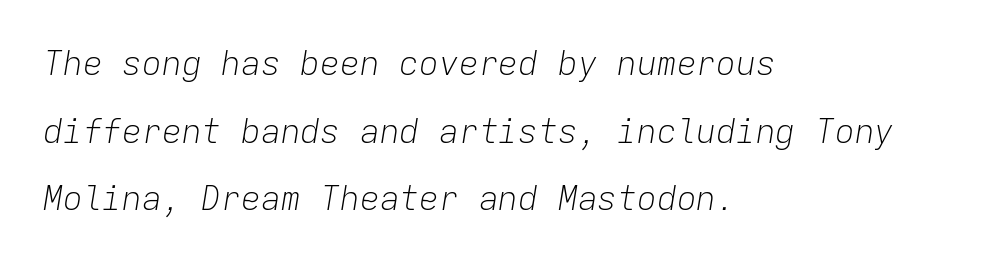
{"italic": "yes", "lean": "right", "slant_degrees": 9, "bold": "no", "weight": "light", "width": "normal", "stroke_contrast": "low", "x_height": "medium", "monospaced": "yes", "underline": "no", "align": "left", "line_spacing": "loose", "line_spacing_ratio": 2.05, "letter_spacing": "normal", "letter_spacing_em": 0.0, "glyph_px": 33}
